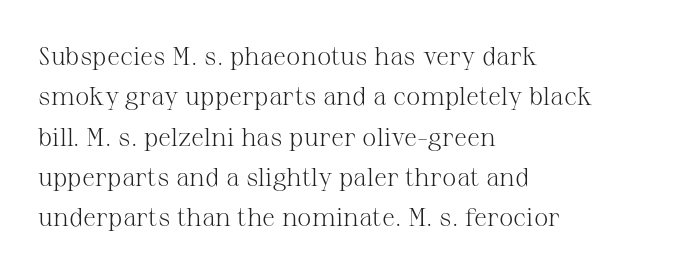
{"italic": "no", "bold": "no", "underline": "no", "align": "left", "line_spacing": "normal", "line_spacing_ratio": 1.55, "letter_spacing": "normal", "letter_spacing_em": 0.0, "glyph_px": 26}
